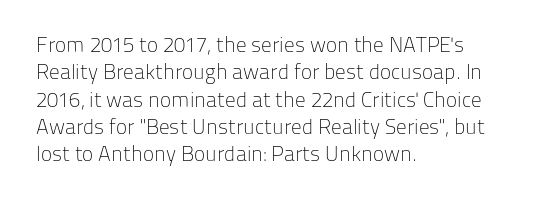
{"italic": "no", "bold": "no", "underline": "no", "align": "left", "line_spacing": "normal", "line_spacing_ratio": 1.3, "letter_spacing": "normal", "letter_spacing_em": 0.0, "glyph_px": 21}
